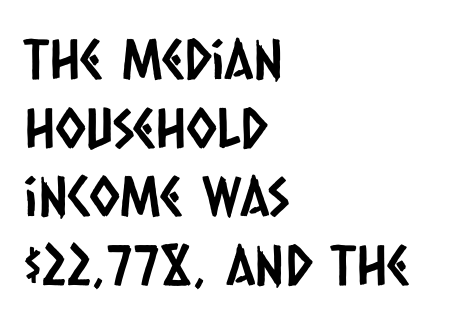
Q: Is the typeface a serif or a sans-serif typeface? A: Sans-serif.
Q: Is the text underlined? A: No.
Q: How is the paragraph aligned? A: Left-aligned.
Q: Is the spacing between letters normal or unusually wide? A: Normal.
Q: Is the spacing between lines tight, normal or loose? A: Normal.
Q: Width (condensed, normal, or wide)? A: Condensed.
Q: Stroke contrast? A: Low.
Q: x-height? A: Large.
Q: Monospaced? A: No.
